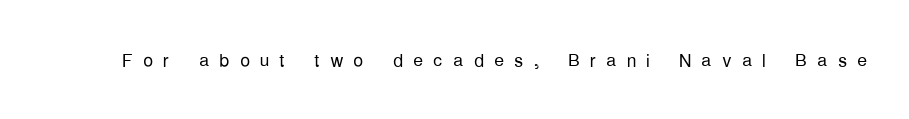
Q: Is the text bold? A: No.
Q: Is the text italic (slanted)? A: No, it is upright.
Q: Is the text underlined? A: No.
Q: Is the spacing between letters normal or unusually wide? A: Unusually wide.
